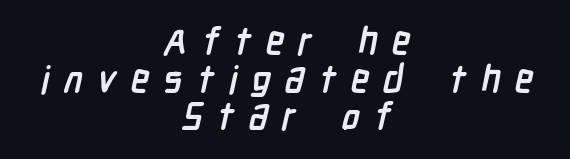
The image shows 38 px semibold, condensed sans-serif type; set centered, tight line spacing (0.99x), unusually wide letter spacing (+0.37 em), not underlined; low stroke contrast and a medium x-height.
